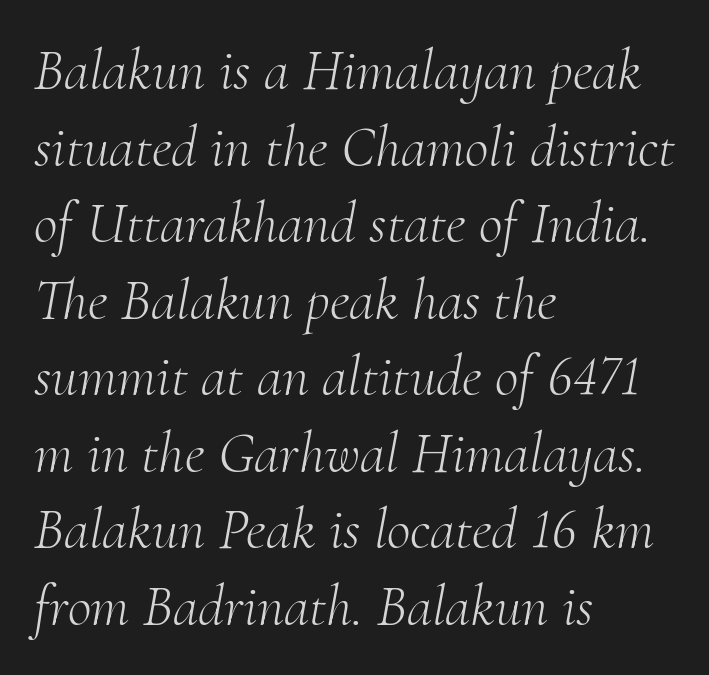
The image shows 58 px light serif type, italic (leaning right); set left-aligned, normal line spacing (1.32x), normal letter spacing, not underlined; medium stroke contrast and a small x-height.
